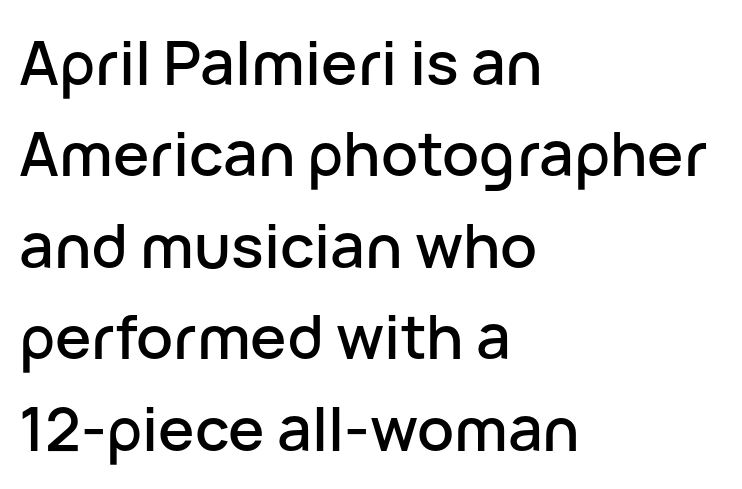
{"serif": "no", "italic": "no", "width": "normal", "stroke_contrast": "low", "x_height": "medium", "monospaced": "no", "underline": "no", "align": "left", "line_spacing": "normal", "line_spacing_ratio": 1.5, "letter_spacing": "normal", "letter_spacing_em": 0.0, "glyph_px": 61}
